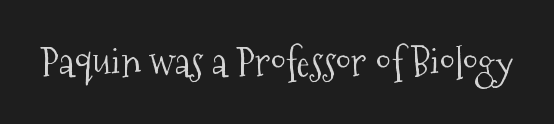
The image shows 40 px light, condensed serif type, upright; set normal letter spacing, not underlined; medium stroke contrast and a medium x-height.
